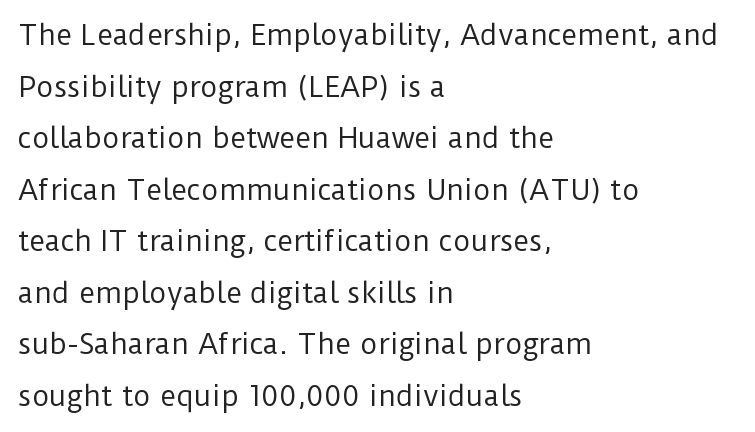
The image shows 27 px text type, upright; set left-aligned, loose line spacing (1.91x), normal letter spacing, not underlined.
